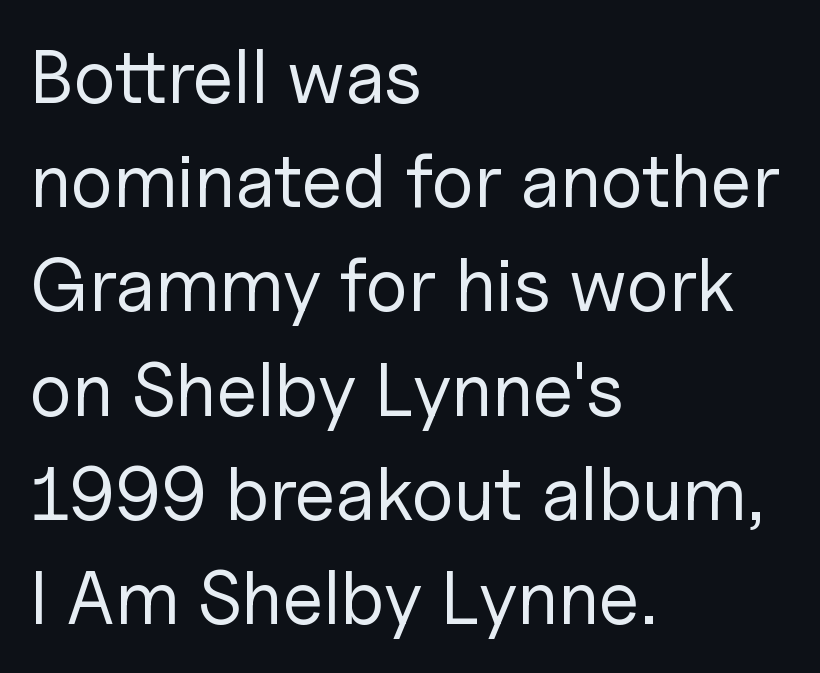
{"serif": "no", "italic": "no", "bold": "no", "weight": "regular", "width": "normal", "stroke_contrast": "low", "x_height": "medium", "monospaced": "no", "underline": "no", "align": "left", "line_spacing": "normal", "line_spacing_ratio": 1.39, "letter_spacing": "normal", "letter_spacing_em": 0.0, "glyph_px": 75}
